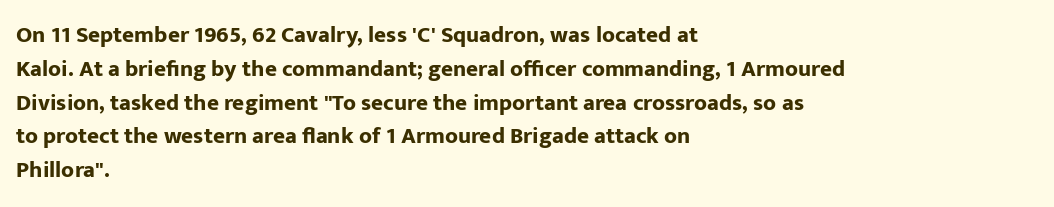
The image shows 23 px bold type, upright; set left-aligned, normal line spacing (1.47x), normal letter spacing, not underlined.
